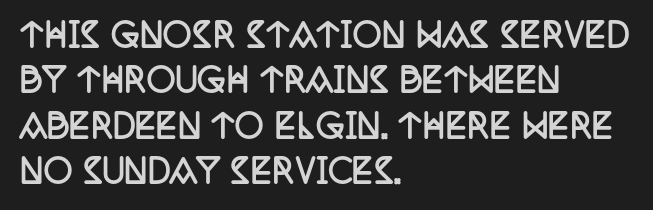
The image shows 32 px semibold, condensed serif type, upright; set left-aligned, normal line spacing (1.42x), normal letter spacing, not underlined; low stroke contrast and a large x-height.
